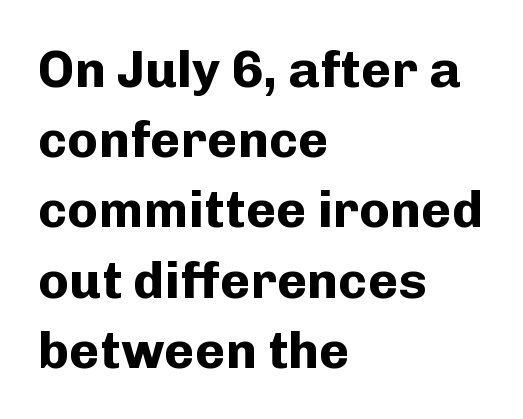
Check the space under the baseline: it is left empty. One-word summary of the alignment: left. A dark, heavy texture on the line: the type is bold. Observe the ordinary spacing: letters are neighbours, not strangers. These lines are rendered in a variable-pitch font.
